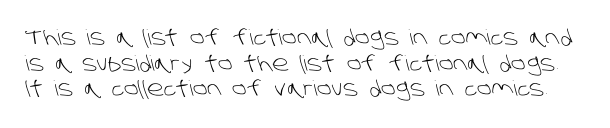
{"bold": "no", "underline": "no", "line_spacing_ratio": 1.22, "letter_spacing": "normal", "letter_spacing_em": 0.0, "glyph_px": 21}
